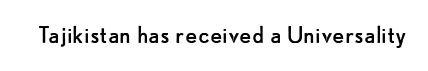
Q: Is the text bold? A: No.
Q: Is the text italic (slanted)? A: No, it is upright.
Q: Is the typeface a serif or a sans-serif typeface? A: Sans-serif.
Q: Is the text underlined? A: No.
Q: Is the spacing between letters normal or unusually wide? A: Normal.
Q: Width (condensed, normal, or wide)? A: Normal.
Q: Stroke contrast? A: Low.
Q: x-height? A: Small.
Q: Monospaced? A: No.
